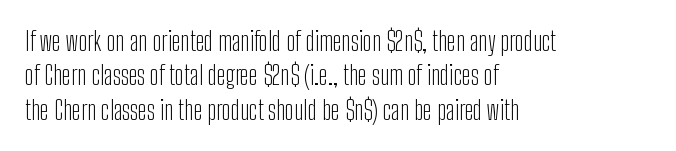
Leftover space on each line is placed entirely after the last word. Notice how the stems are strictly vertical — no italics here. The rendering uses a moderate line-height, typical for paragraphs. Underlining? Definitely not there. A light-to-regular cut is what we see here.
